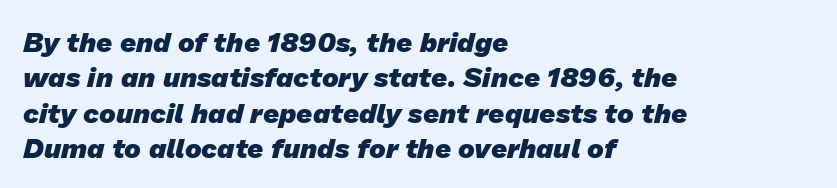
The image shows 28 px heavy sans-serif type; set left-aligned, normal line spacing (1.26x), normal letter spacing, not underlined; low stroke contrast and a medium x-height.
